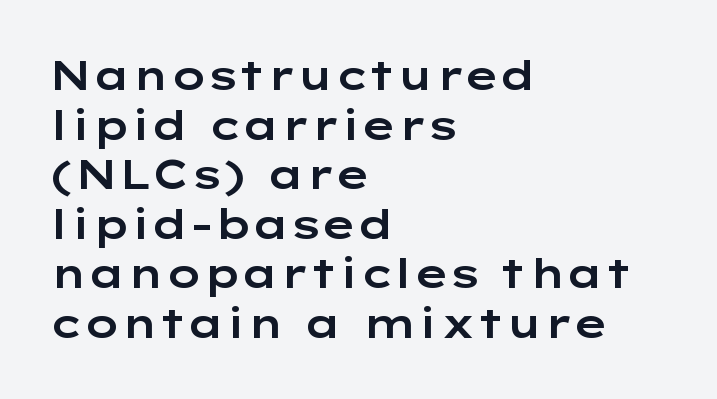
Q: Is the text italic (slanted)? A: No, it is upright.
Q: Is the typeface a serif or a sans-serif typeface? A: Sans-serif.
Q: Is the text underlined? A: No.
Q: How is the paragraph aligned? A: Left-aligned.
Q: Is the spacing between letters normal or unusually wide? A: Normal.
Q: Width (condensed, normal, or wide)? A: Wide.
Q: Stroke contrast? A: Low.
Q: x-height? A: Medium.
Q: Monospaced? A: No.
